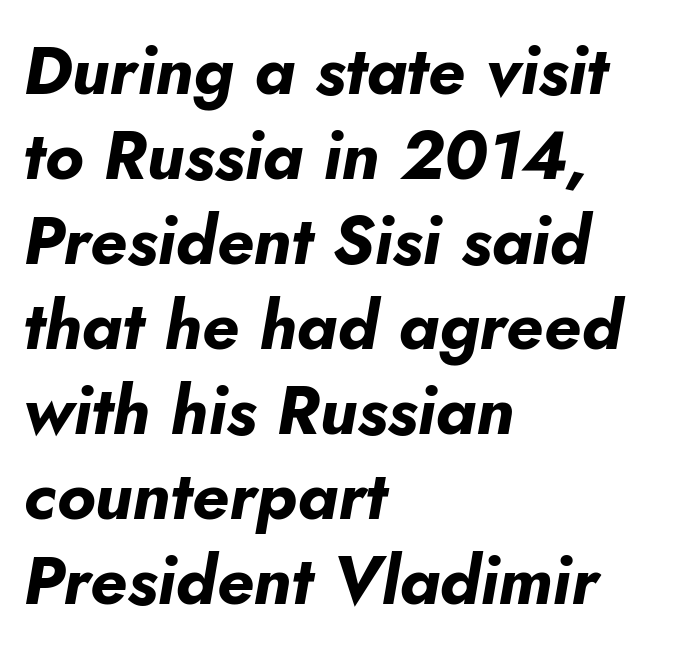
The image shows 68 px bold type, italic (leaning right); set left-aligned, normal line spacing (1.25x), normal letter spacing, not underlined; low stroke contrast and a small x-height.
